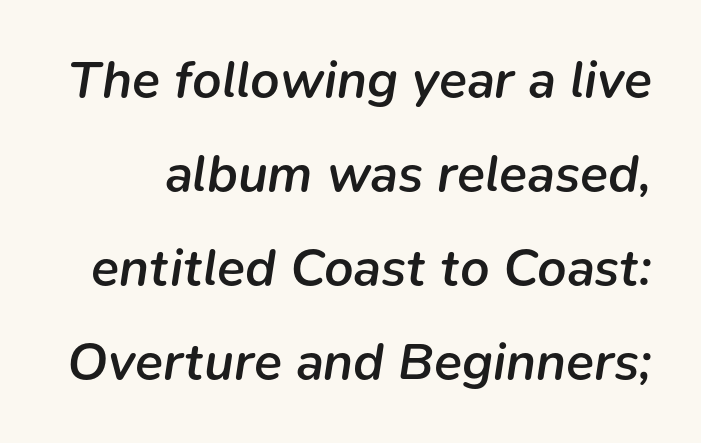
Each row of text sits above clean, open space. The letters advance in unequal steps, a hallmark of proportional type. Notice how the stems are inclined rather than vertical — that's the hallmark of italics. Inter-character spacing is left at the font's built-in metrics. These words are printed semibold, heavier than regular yet not bold.
